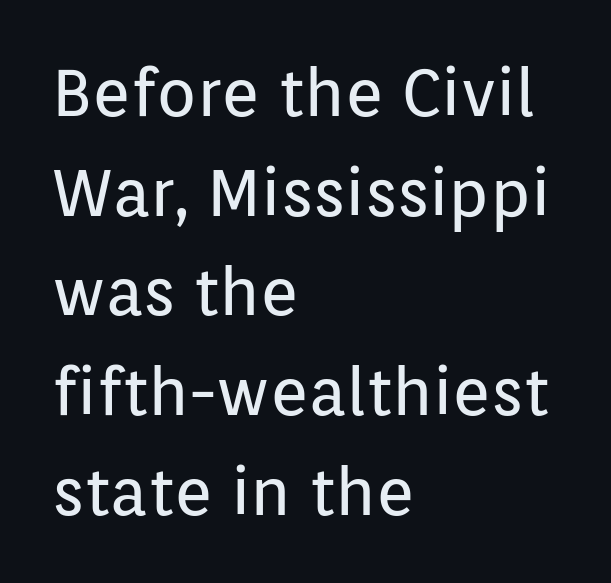
The image shows 66 px regular-weight sans-serif type, upright; set left-aligned, normal line spacing (1.51x), normal letter spacing, not underlined; low stroke contrast and a medium x-height.
